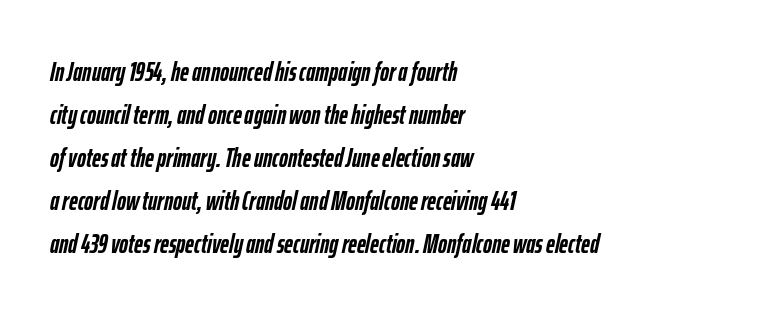
The lettering tilts uniformly, giving the passage an italic look. Students, note that the glyphs here touch the page at normal intervals. The line-height multiplier appears to be the usual default. The paragraph shown leans on its left margin. Thick stems and heavy bowls — unmistakably bold.
